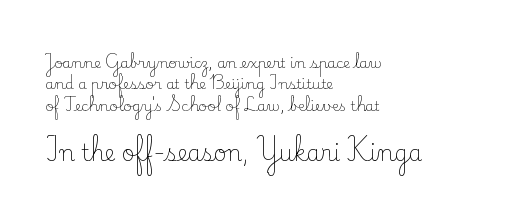
{"italic": "no", "bold": "no", "underline": "no", "align": "left", "line_spacing": "normal", "line_spacing_ratio": 1.52, "letter_spacing": "normal", "letter_spacing_em": 0.0, "larger_block": "second", "size_ratio": 1.57, "glyph_px": 22}
